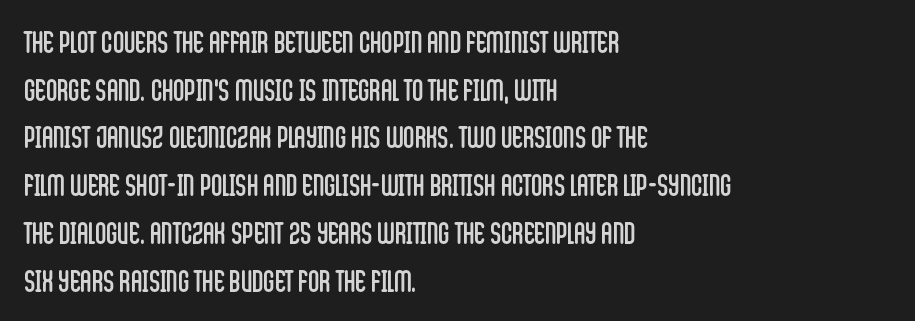
{"serif": "no", "italic": "no", "bold": "no", "weight": "regular", "width": "condensed", "stroke_contrast": "low", "x_height": "large", "monospaced": "no", "underline": "no", "align": "left", "line_spacing": "normal", "line_spacing_ratio": 1.54, "letter_spacing": "normal", "letter_spacing_em": 0.0, "glyph_px": 31}
